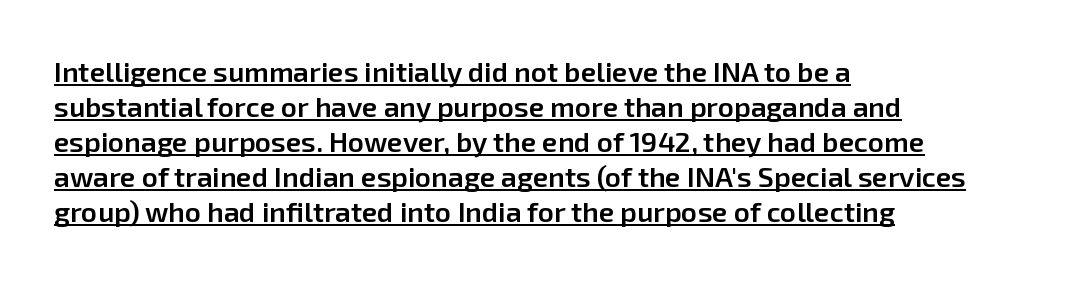
{"serif": "no", "italic": "no", "bold": "semi", "weight": "semibold", "width": "normal", "stroke_contrast": "low", "x_height": "medium", "monospaced": "no", "underline": "yes", "align": "left", "line_spacing": "normal", "line_spacing_ratio": 1.25, "letter_spacing": "normal", "letter_spacing_em": 0.0, "glyph_px": 28}
